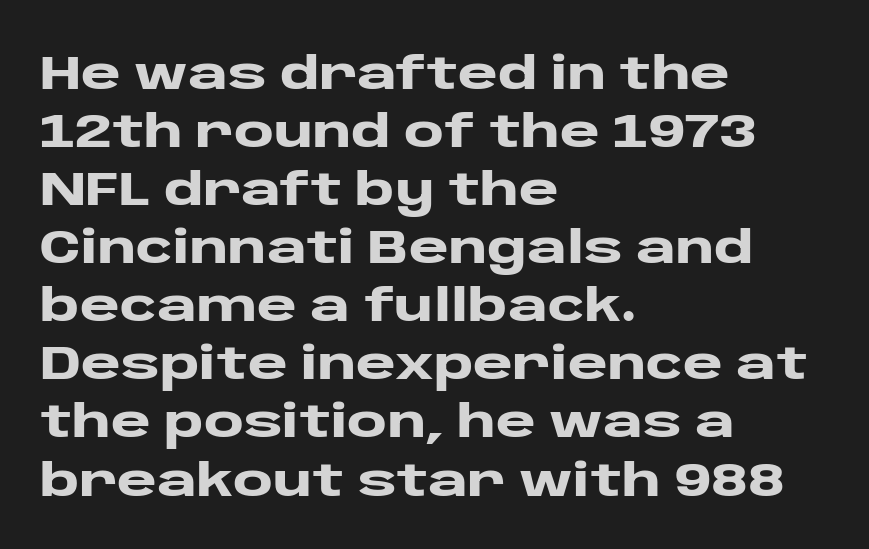
Q: Is the text bold? A: Yes.
Q: Is the text italic (slanted)? A: No, it is upright.
Q: Is the typeface a serif or a sans-serif typeface? A: Sans-serif.
Q: Is the text underlined? A: No.
Q: How is the paragraph aligned? A: Left-aligned.
Q: Is the spacing between letters normal or unusually wide? A: Normal.
Q: Width (condensed, normal, or wide)? A: Wide.
Q: Stroke contrast? A: Low.
Q: x-height? A: Large.
Q: Monospaced? A: No.
